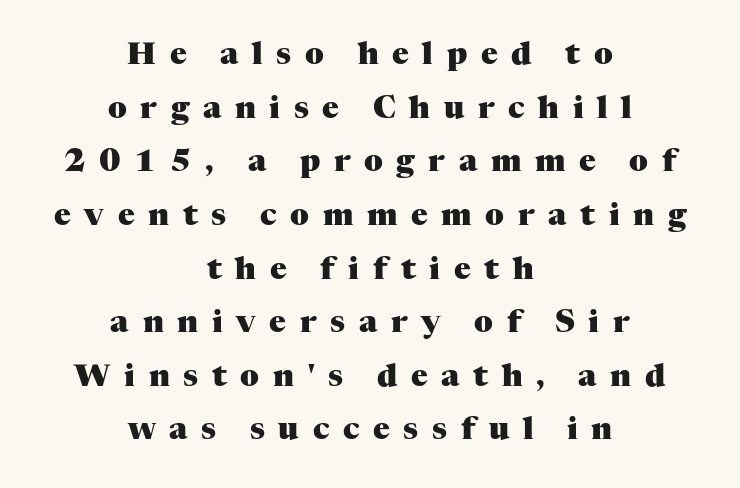
Q: Is the text bold? A: Yes.
Q: Is the text italic (slanted)? A: No, it is upright.
Q: Is the typeface a serif or a sans-serif typeface? A: Serif.
Q: Is the text underlined? A: No.
Q: How is the paragraph aligned? A: Centered.
Q: Is the spacing between letters normal or unusually wide? A: Unusually wide.
Q: Width (condensed, normal, or wide)? A: Normal.
Q: Stroke contrast? A: Medium.
Q: x-height? A: Medium.
Q: Monospaced? A: No.
